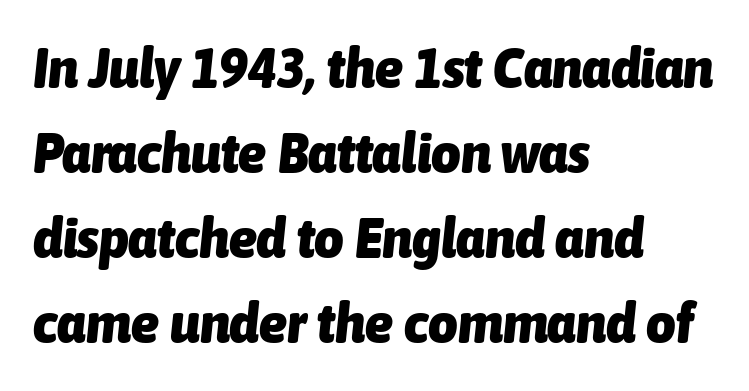
Q: Is the text bold? A: Yes.
Q: Is the text italic (slanted)? A: Yes, it leans right by about 6 degrees.
Q: Is the text underlined? A: No.
Q: How is the paragraph aligned? A: Left-aligned.
Q: Is the spacing between letters normal or unusually wide? A: Normal.
Q: Is the spacing between lines tight, normal or loose? A: Normal.
Q: Width (condensed, normal, or wide)? A: Condensed.
Q: Stroke contrast? A: Low.
Q: x-height? A: Medium.
Q: Monospaced? A: No.
